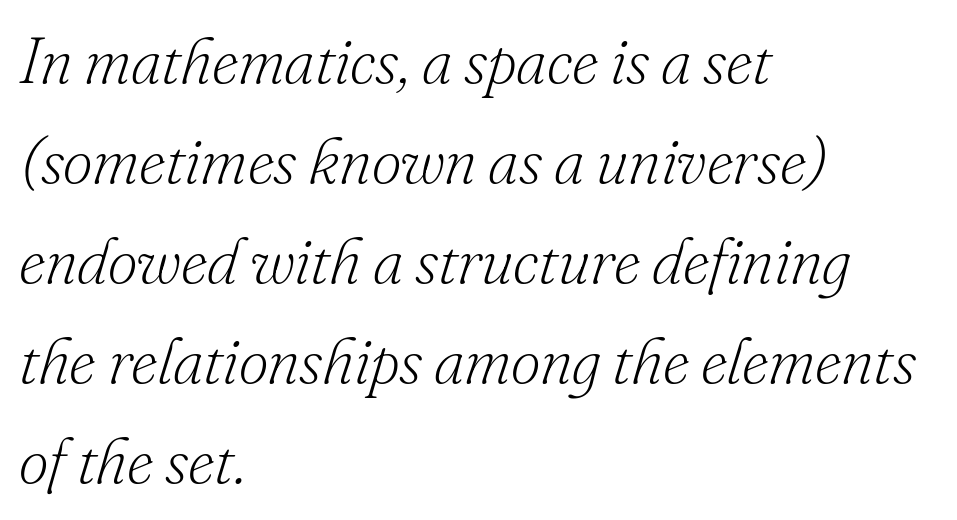
Slanted lettering throughout. Letters rest on an invisible, unmarked baseline. The designer went with a serif here, giving each stem small feet. If you drew a ruler down the left edge, every line would touch it.
